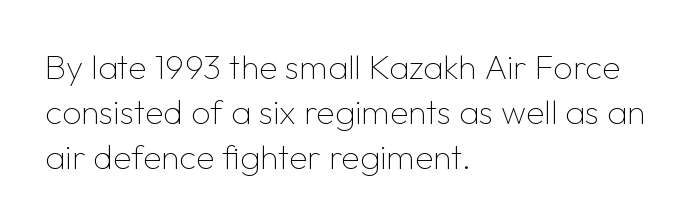
{"serif": "no", "italic": "no", "bold": "no", "weight": "thin", "width": "normal", "stroke_contrast": "low", "x_height": "medium", "monospaced": "no", "underline": "no", "align": "left", "line_spacing": "normal", "line_spacing_ratio": 1.32, "letter_spacing": "normal", "letter_spacing_em": 0.0, "glyph_px": 34}
